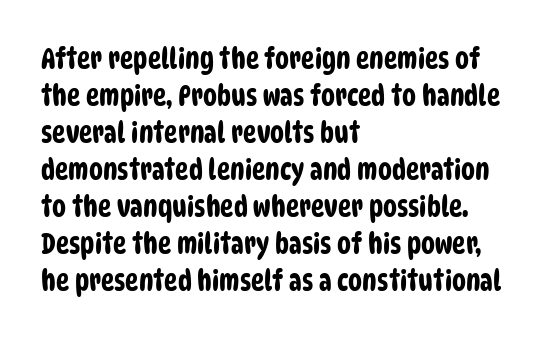
You can tell from the bare stems that sans-serif type was used. Default kerning and tracking; the words read as compact shapes. These lines are rendered in a variable-pitch font. A bare baseline throughout the passage. Does the leading feel generous? No, just average.
